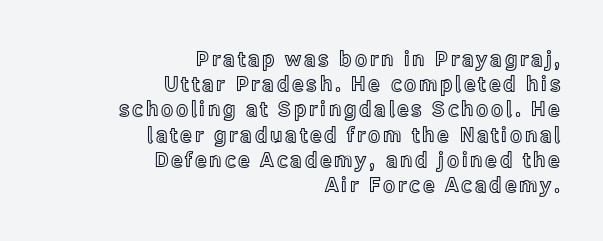
{"italic": "no", "underline": "no", "align": "right", "line_spacing_ratio": 1.2, "glyph_px": 21}
